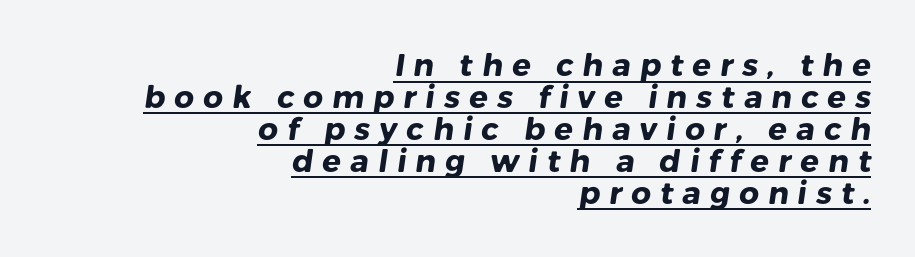
Q: Is the text bold? A: Yes.
Q: Is the typeface a serif or a sans-serif typeface? A: Sans-serif.
Q: Is the text underlined? A: Yes.
Q: How is the paragraph aligned? A: Right-aligned.
Q: Is the spacing between letters normal or unusually wide? A: Unusually wide.
Q: Is the spacing between lines tight, normal or loose? A: Tight.
Q: Width (condensed, normal, or wide)? A: Normal.
Q: Stroke contrast? A: Low.
Q: x-height? A: Medium.
Q: Monospaced? A: No.
